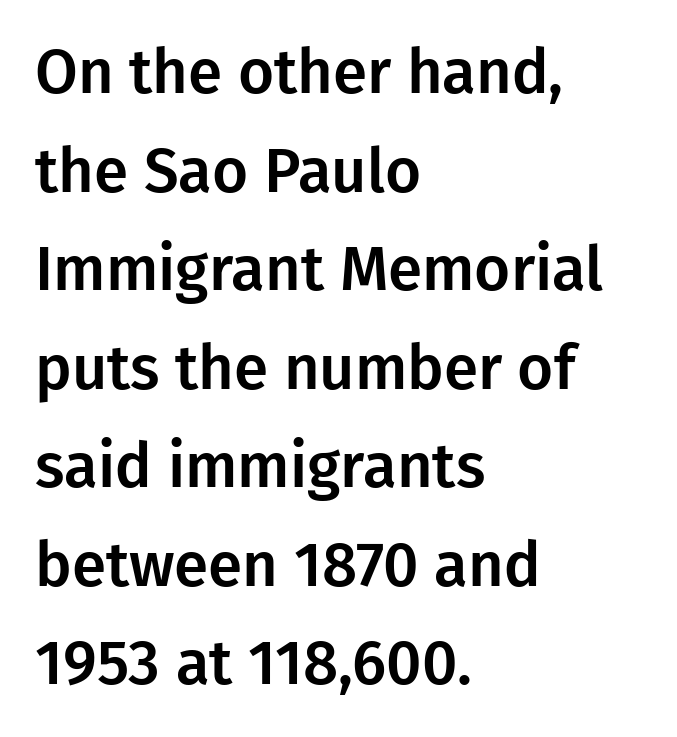
{"serif": "no", "italic": "no", "width": "normal", "stroke_contrast": "low", "x_height": "medium", "monospaced": "no", "underline": "no", "align": "left", "line_spacing": "normal", "line_spacing_ratio": 1.59, "letter_spacing": "normal", "letter_spacing_em": 0.0, "glyph_px": 62}
